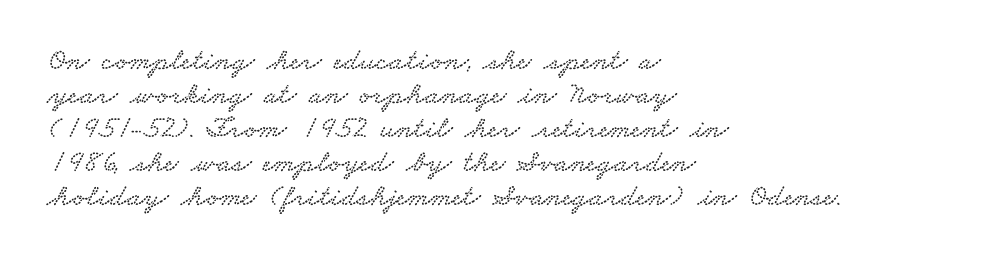
Q: Is the text underlined? A: No.
Q: How is the paragraph aligned? A: Left-aligned.
Q: Is the spacing between letters normal or unusually wide? A: Normal.
Q: Is the spacing between lines tight, normal or loose? A: Tight.
Q: Width (condensed, normal, or wide)? A: Wide.
Q: Stroke contrast? A: Low.
Q: x-height? A: Small.
Q: Monospaced? A: No.
